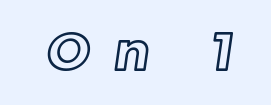
Rule under the text: the space is simply empty. Proportional: the letters do not fall into vertical columns. Letter spacing: wide.
